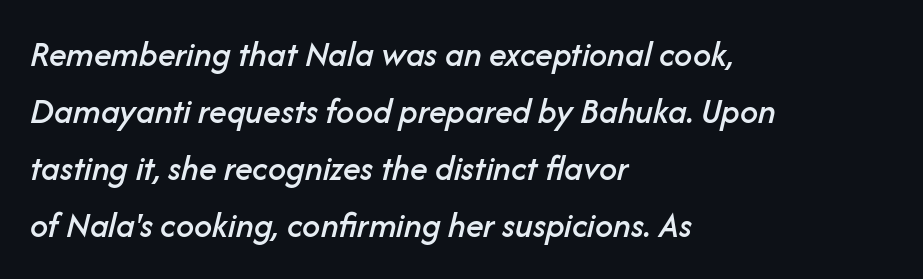
{"italic": "yes", "lean": "right", "slant_degrees": 14, "width": "normal", "stroke_contrast": "low", "x_height": "medium", "monospaced": "no", "underline": "no", "align": "left", "line_spacing": "normal", "line_spacing_ratio": 1.58, "letter_spacing": "normal", "letter_spacing_em": 0.0, "glyph_px": 36}
